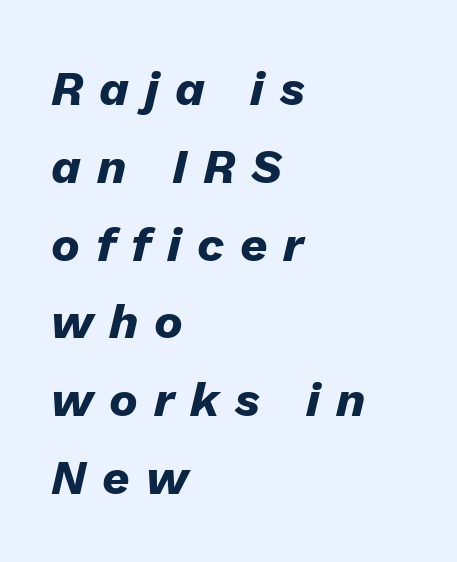
Q: Is the text bold? A: Yes.
Q: Is the text italic (slanted)? A: Yes, it leans right by about 13 degrees.
Q: Is the text underlined? A: No.
Q: How is the paragraph aligned? A: Left-aligned.
Q: Is the spacing between letters normal or unusually wide? A: Unusually wide.
Q: Is the spacing between lines tight, normal or loose? A: Normal.
Q: Width (condensed, normal, or wide)? A: Normal.
Q: Stroke contrast? A: Low.
Q: x-height? A: Medium.
Q: Monospaced? A: No.
